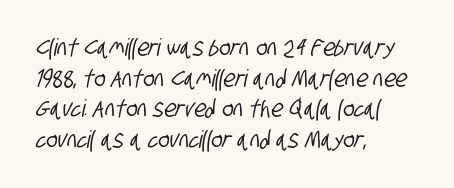
{"underline": "no", "align": "left", "line_spacing": "normal", "line_spacing_ratio": 1.28, "letter_spacing": "normal", "letter_spacing_em": 0.0, "glyph_px": 24}
